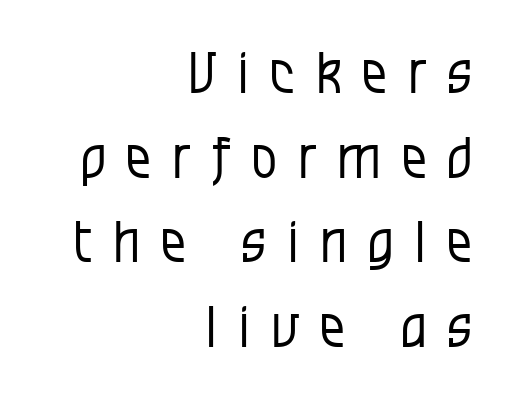
{"serif": "no", "italic": "no", "bold": "no", "weight": "regular", "width": "condensed", "stroke_contrast": "low", "x_height": "large", "monospaced": "no", "underline": "no", "align": "right", "line_spacing": "normal", "line_spacing_ratio": 1.51, "letter_spacing": "wide", "letter_spacing_em": 0.37, "glyph_px": 56}
